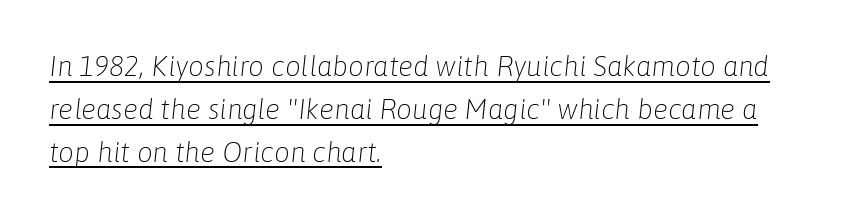
On a weight scale, this lands at 450 or below. Varying glyph widths throughout — classic text-font behaviour. Has an underline been added? It has. The glyphs look as if they've been sheared to an angle.
